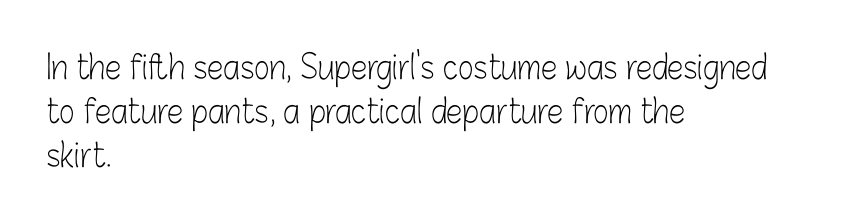
{"serif": "no", "italic": "no", "bold": "no", "weight": "light", "width": "condensed", "stroke_contrast": "low", "x_height": "medium", "monospaced": "no", "underline": "no", "align": "left", "line_spacing": "normal", "line_spacing_ratio": 1.33, "letter_spacing": "normal", "letter_spacing_em": 0.0, "glyph_px": 33}
